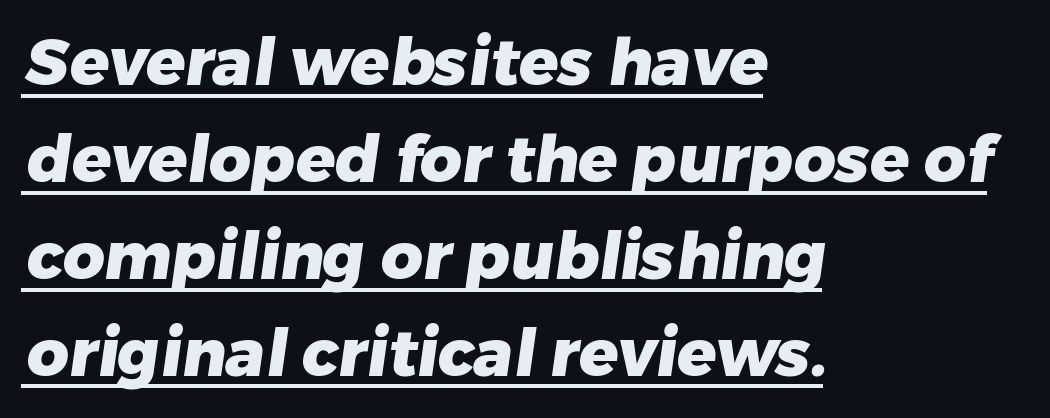
The image shows 65 px heavy sans-serif type; set left-aligned, normal line spacing (1.49x), normal letter spacing, underlined; low stroke contrast and a medium x-height.
